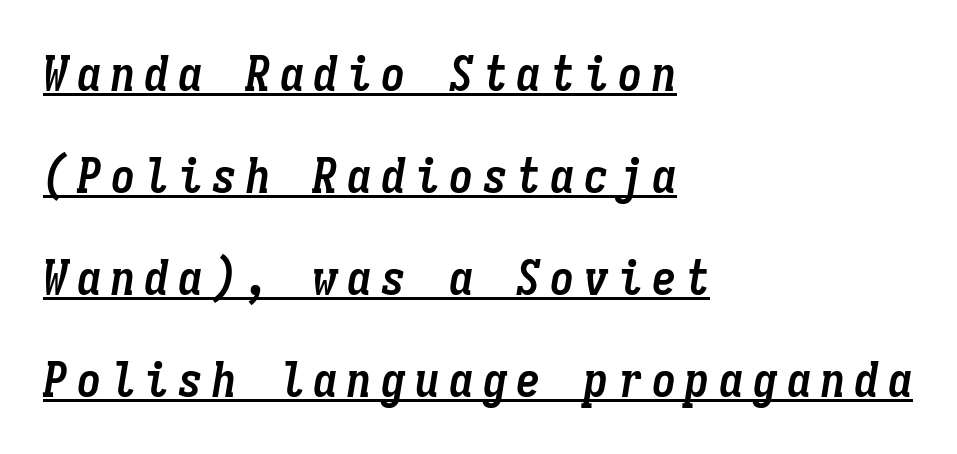
Which margin do the lines hug? The left one — the right edge is uneven. The block of text is sparse from top to bottom, with ample space between rows. Glance below the letters and you will spot a drawn line. These lines were composed using italics. This is heavy type, rendered in bold.
